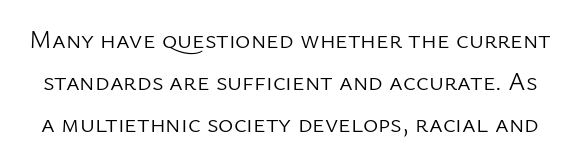
Vertical strokes here are truly vertical. Type without underlining. The block of text has a typical density, with ordinary space between rows. Weight: regular or lighter.
